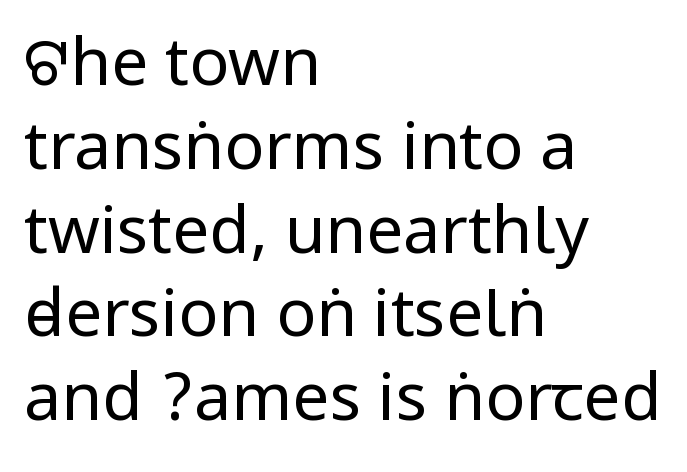
The image shows 66 px regular-weight, condensed sans-serif type, upright; set left-aligned, normal line spacing (1.27x), normal letter spacing, not underlined; low stroke contrast.
